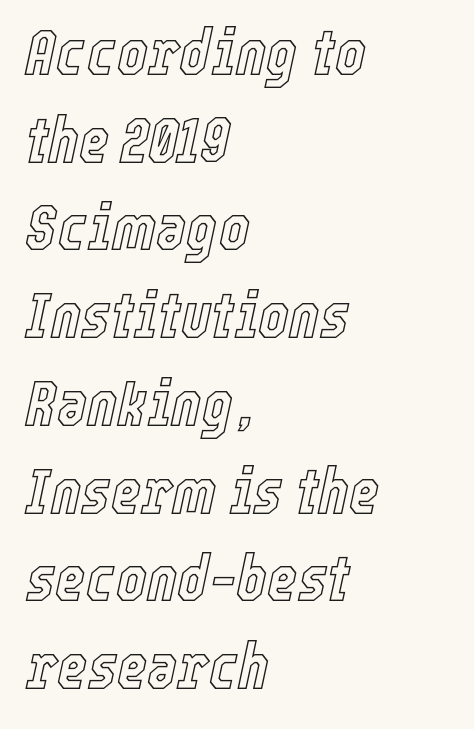
Q: Is the text italic (slanted)? A: Yes, it leans right by about 12 degrees.
Q: Is the text underlined? A: No.
Q: How is the paragraph aligned? A: Left-aligned.
Q: Is the spacing between letters normal or unusually wide? A: Normal.
Q: Is the spacing between lines tight, normal or loose? A: Normal.
Q: Width (condensed, normal, or wide)? A: Condensed.
Q: x-height? A: Medium.
Q: Monospaced? A: No.
